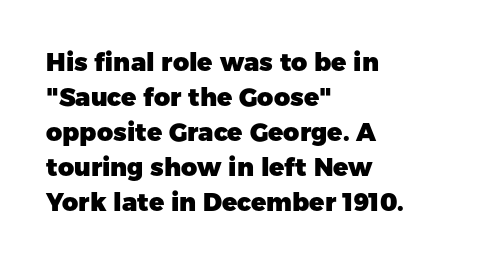
Q: Is the text bold? A: Yes.
Q: Is the text italic (slanted)? A: No, it is upright.
Q: Is the text underlined? A: No.
Q: How is the paragraph aligned? A: Left-aligned.
Q: Is the spacing between letters normal or unusually wide? A: Normal.
Q: Is the spacing between lines tight, normal or loose? A: Normal.
